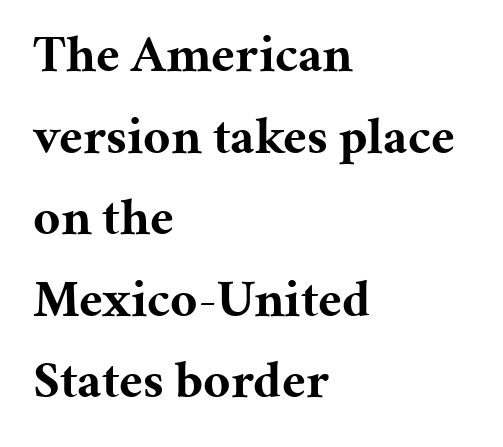
The gap between lines stays unmarked. I'd call this a serif setting — the letters wear small feet. Posture: straight, roman, zero tilt. The rows are spaced the way most documents space them.
